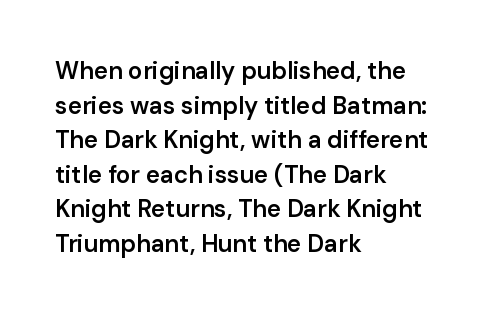
{"italic": "no", "bold": "semi", "underline": "no", "align": "left", "line_spacing": "normal", "line_spacing_ratio": 1.44, "letter_spacing": "normal", "letter_spacing_em": 0.0, "glyph_px": 24}
